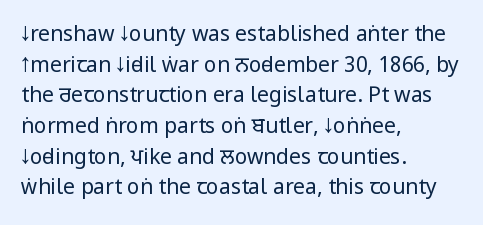
Q: Is the text bold? A: No.
Q: Is the text italic (slanted)? A: No, it is upright.
Q: Is the text underlined? A: No.
Q: How is the paragraph aligned? A: Left-aligned.
Q: Is the spacing between letters normal or unusually wide? A: Normal.
Q: Is the spacing between lines tight, normal or loose? A: Normal.
